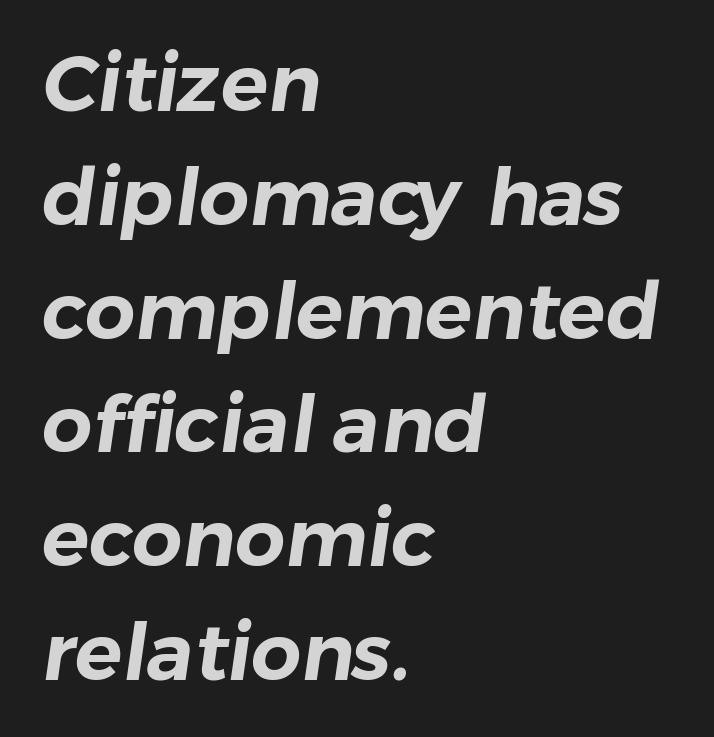
Q: Is the typeface a serif or a sans-serif typeface? A: Sans-serif.
Q: Is the text underlined? A: No.
Q: How is the paragraph aligned? A: Left-aligned.
Q: Is the spacing between letters normal or unusually wide? A: Normal.
Q: Is the spacing between lines tight, normal or loose? A: Normal.
Q: Width (condensed, normal, or wide)? A: Normal.
Q: Stroke contrast? A: Low.
Q: x-height? A: Medium.
Q: Monospaced? A: No.
